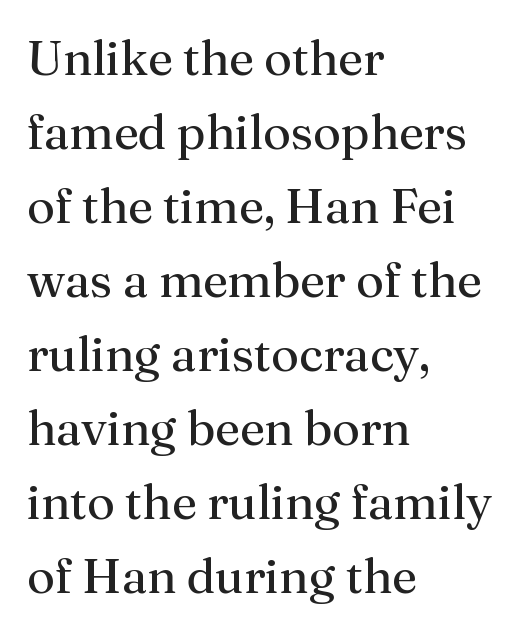
Rendered with straight, roman letterforms. Vertically, the passage feels balanced, rows spaced as you'd expect. The cut favours lightness, reaching ordinary text weight at its darkest. The face used here is seriffed, in the tradition of book romans. Each letter keeps its own natural width here, so spacing adapts to shape.
